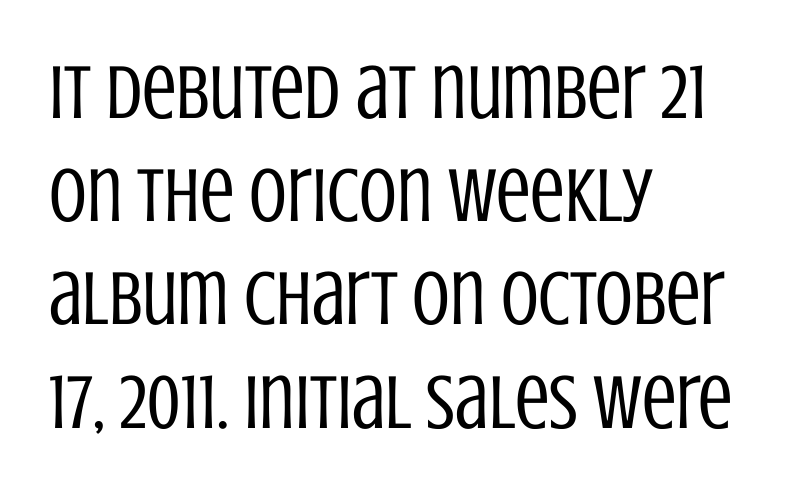
{"serif": "no", "italic": "no", "bold": "no", "weight": "regular", "width": "condensed", "stroke_contrast": "low", "x_height": "large", "monospaced": "no", "underline": "no", "align": "left", "line_spacing": "normal", "line_spacing_ratio": 1.34, "letter_spacing": "normal", "letter_spacing_em": 0.0, "glyph_px": 77}
